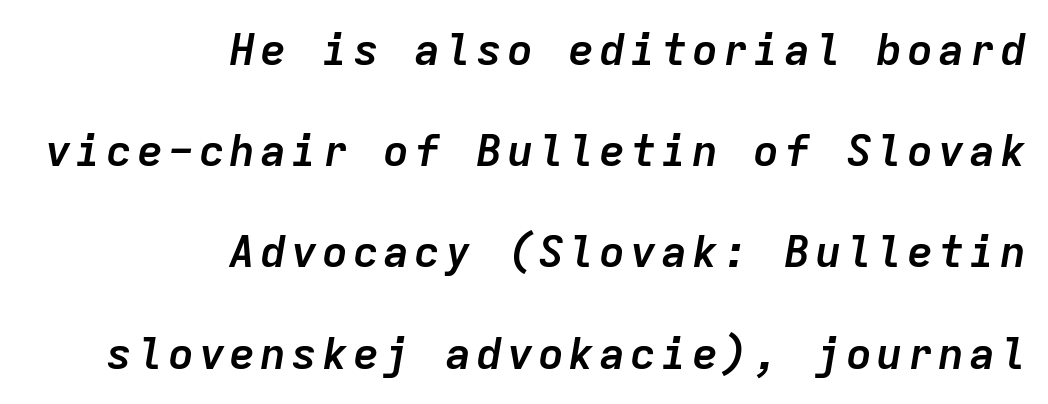
{"italic": "yes", "lean": "right", "slant_degrees": 9, "bold": "yes", "weight": "semibold", "width": "normal", "stroke_contrast": "low", "x_height": "medium", "monospaced": "yes", "underline": "no", "align": "right", "line_spacing": "loose", "line_spacing_ratio": 2.3, "glyph_px": 44}
